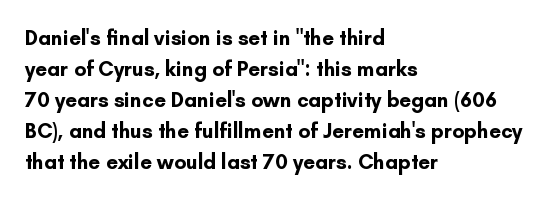
Q: Is the text bold? A: Yes.
Q: Is the text italic (slanted)? A: No, it is upright.
Q: Is the text underlined? A: No.
Q: How is the paragraph aligned? A: Left-aligned.
Q: Is the spacing between letters normal or unusually wide? A: Normal.
Q: Is the spacing between lines tight, normal or loose? A: Normal.
